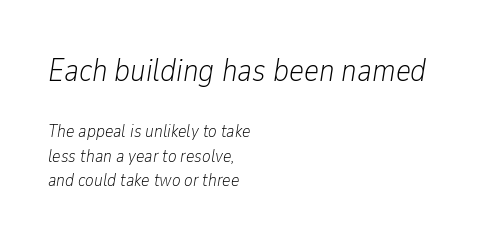
{"italic": "yes", "lean": "right", "slant_degrees": 9, "bold": "no", "weight": "light", "width": "condensed", "stroke_contrast": "low", "x_height": "medium", "monospaced": "no", "underline": "no", "align": "left", "line_spacing": "normal", "line_spacing_ratio": 1.38, "letter_spacing": "normal", "letter_spacing_em": 0.0, "larger_block": "first", "size_ratio": 1.78, "glyph_px": 32}
